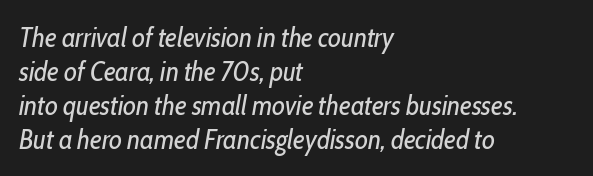
The image shows 28 px regular-weight, condensed type, italic (leaning right); set left-aligned, line spacing 1.22x, normal letter spacing, not underlined; low stroke contrast and a medium x-height.
